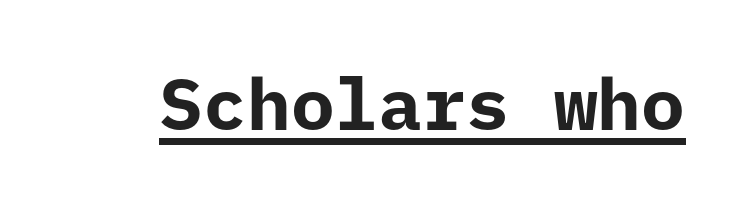
{"serif": "no", "italic": "no", "bold": "yes", "weight": "bold", "width": "normal", "stroke_contrast": "low", "x_height": "medium", "underline": "yes", "letter_spacing": "normal", "letter_spacing_em": 0.0, "glyph_px": 73}
